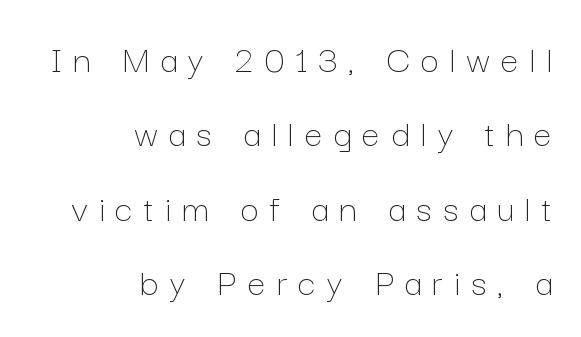
{"italic": "no", "bold": "no", "weight": "thin", "width": "normal", "stroke_contrast": "low", "x_height": "medium", "monospaced": "no", "underline": "no", "align": "right", "line_spacing_ratio": 1.86, "letter_spacing": "wide", "letter_spacing_em": 0.28, "glyph_px": 40}
